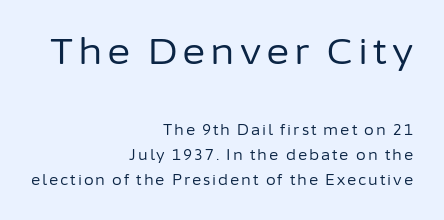
This sample uses a sans-serif face. Italic: no, the glyphs are upright roman. Any mark beneath the type? The region is blank. Leftover space on each line is placed entirely before the opening word.
